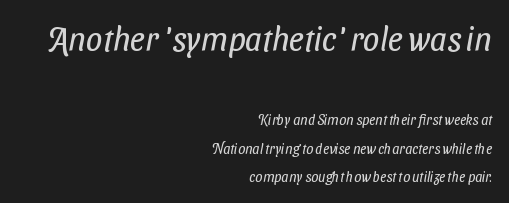
Q: Is the text bold? A: No.
Q: Is the typeface a serif or a sans-serif typeface? A: Sans-serif.
Q: Is the text underlined? A: No.
Q: How is the paragraph aligned? A: Right-aligned.
Q: Is the spacing between letters normal or unusually wide? A: Normal.
Q: Is the spacing between lines tight, normal or loose? A: Loose.
Q: Which block of text is set in a larger size, the first (top) or the second (bottom)? A: The first (top) one.
Q: Width (condensed, normal, or wide)? A: Condensed.
Q: Stroke contrast? A: Low.
Q: x-height? A: Medium.
Q: Monospaced? A: No.
